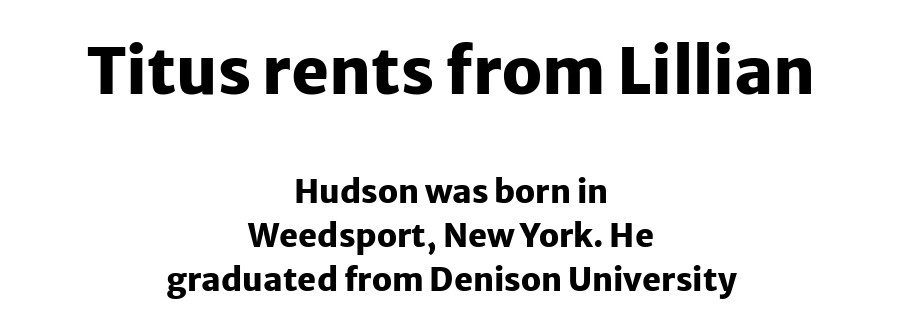
{"serif": "no", "italic": "no", "bold": "yes", "weight": "heavy", "width": "normal", "stroke_contrast": "low", "x_height": "medium", "monospaced": "no", "underline": "no", "align": "center", "line_spacing": "normal", "line_spacing_ratio": 1.38, "letter_spacing": "normal", "letter_spacing_em": 0.0, "larger_block": "first", "size_ratio": 2.0, "glyph_px": 64}
